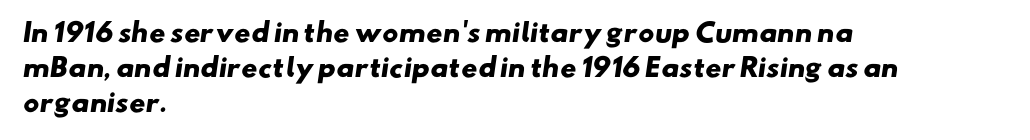
Underlining? Definitely not there. A full-strength bold gives these letters their thick strokes. The horizontal fit of the characters is conventional and even. These lines stack with their left ends in a neat column.
